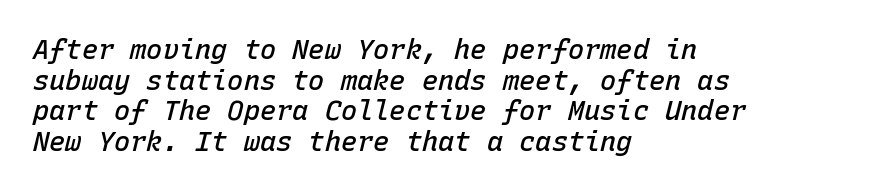
Weight: semibold (demi). Glance below the letters and you will spot only blank space. Horizontally, the lines are justified to the leading edge only. The block of text is dense from top to bottom, with scant space between rows. Nothing unusual about the tracking: characters are spaced as the font intends.
